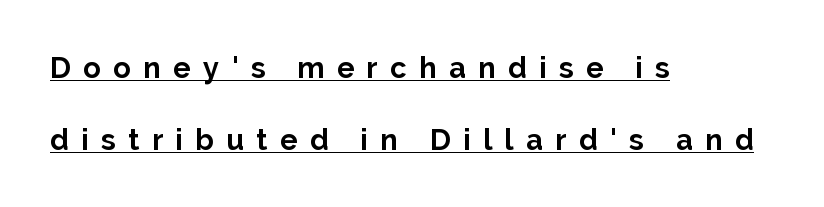
The image shows 29 px bold sans-serif type, upright; set left-aligned, loose line spacing (2.48x), unusually wide letter spacing (+0.43 em), underlined; low stroke contrast and a medium x-height.
